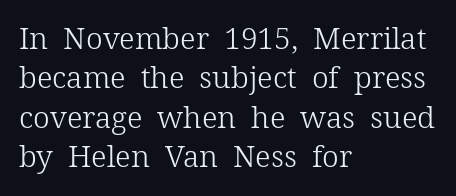
Words float on clear page, feet unadorned. This rendering employs a face with finishing strokes, i.e., a serif. The passage shown is not bold in any degree. Between one letter and the next there's only the usual sliver of space.
